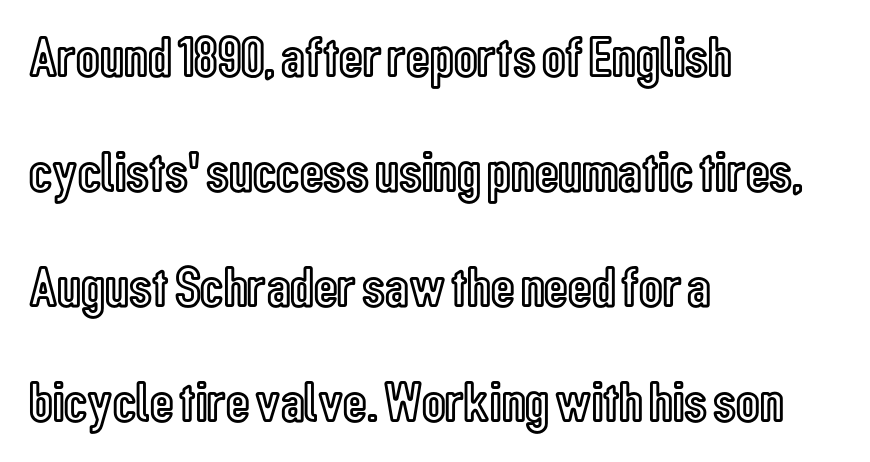
Q: Is the text italic (slanted)? A: No, it is upright.
Q: Is the text underlined? A: No.
Q: How is the paragraph aligned? A: Left-aligned.
Q: Is the spacing between letters normal or unusually wide? A: Normal.
Q: Is the spacing between lines tight, normal or loose? A: Loose.
Q: Width (condensed, normal, or wide)? A: Condensed.
Q: x-height? A: Medium.
Q: Monospaced? A: No.
